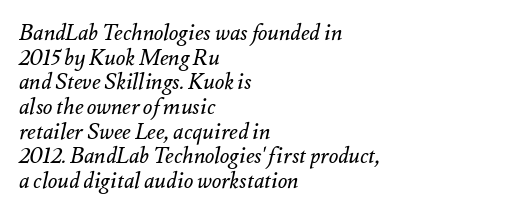
Every row of glyphs begins at an identical x-position on the left. The face used here has a pronounced slope to its letters. Notice how descenders almost collide with the ascenders below — that's tight leading. Compared with typical body copy, the letter spacing here is the same.
